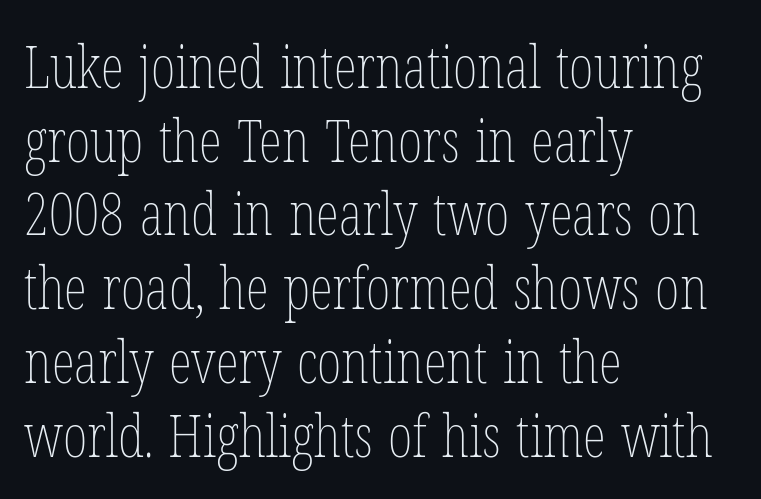
Short and long lines alike share a common starting point at left. Whoever set this chose a conventional vertical rhythm. Vertical strokes here are truly vertical. Think of a printed novel: that variable character pitch is what you see here. Is the letter spacing exaggerated? No — it looks like the ordinary default. Is the stroke heavy? The answer is a plain regular-or-lighter.
